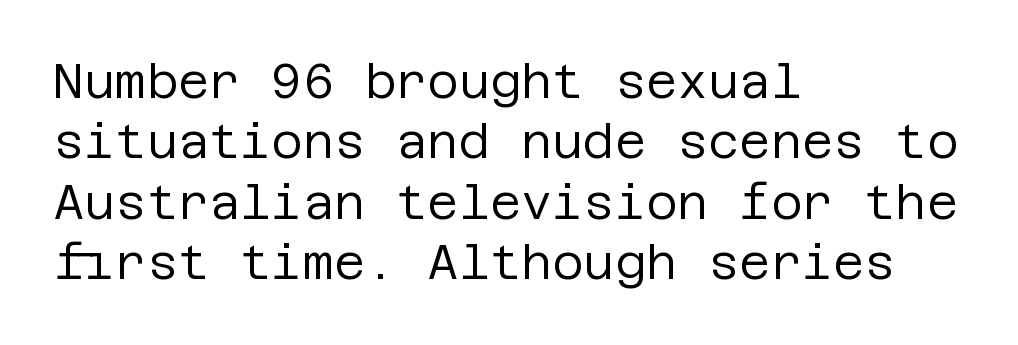
The image shows 48 px regular-weight sans-serif type, upright; set left-aligned, normal line spacing (1.26x), normal letter spacing, not underlined; low stroke contrast and a large x-height.
